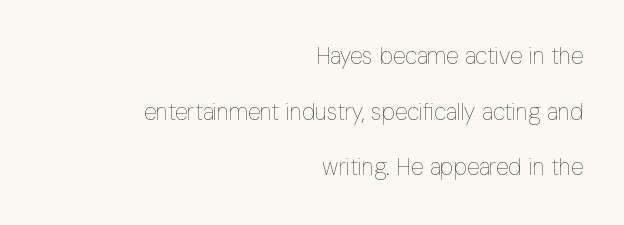
The image shows 23 px text type, upright; set right-aligned, loose line spacing (2.42x), normal letter spacing, not underlined.
